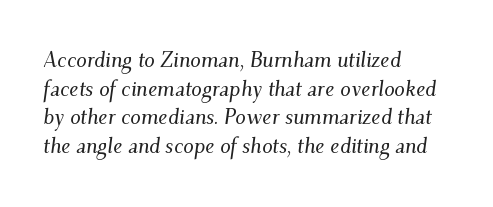
The image shows 21 px text type, italic (leaning right); set left-aligned, normal line spacing (1.36x), normal letter spacing, not underlined.
